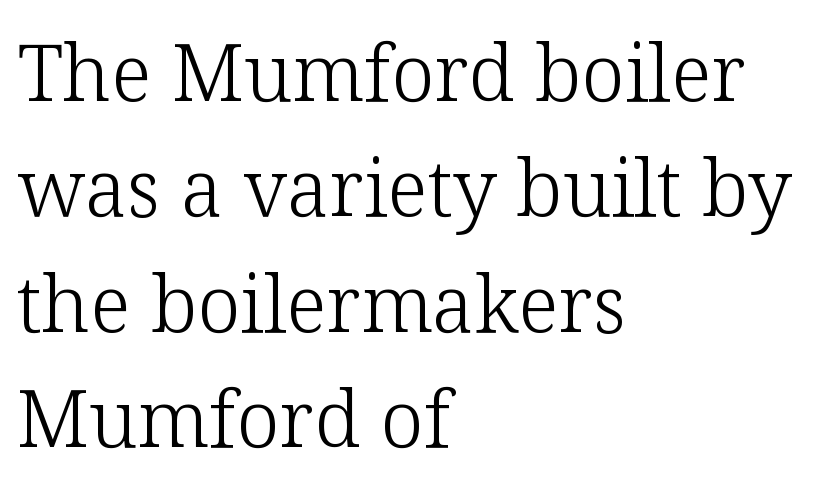
Spacing verdict: proportional, widths tailored to each character. This block has exactly the height ordinary leading produces. Horizontally, the lines are justified to the leading edge only. Is this a sans? No — the strokes have serifs. Descenders are the only things crossing below the line.
